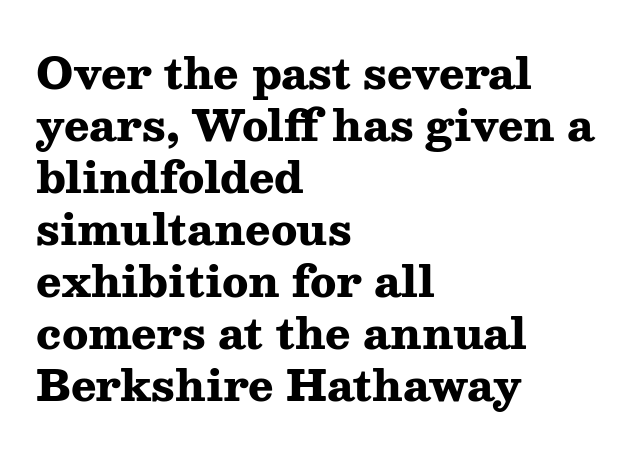
The image shows 42 px heavy, wide serif type, upright; set left-aligned, line spacing 1.24x, normal letter spacing, not underlined; medium stroke contrast and a medium x-height.
